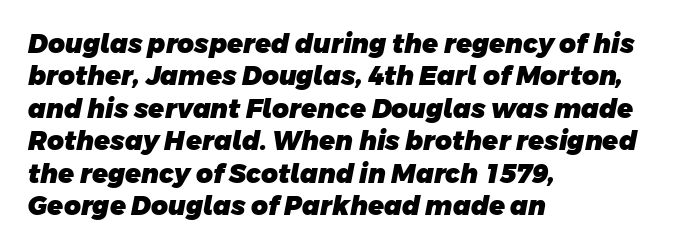
The image shows 26 px bold type; set left-aligned, normal line spacing (1.25x), normal letter spacing, not underlined.
